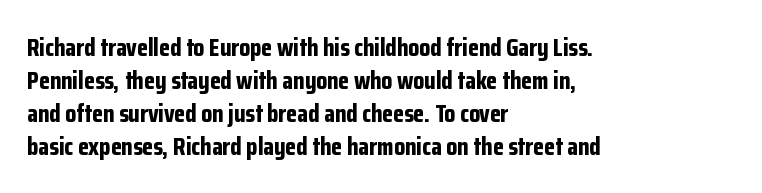
The image shows 25 px bold type, upright; set left-aligned, normal line spacing (1.32x), normal letter spacing, not underlined.
